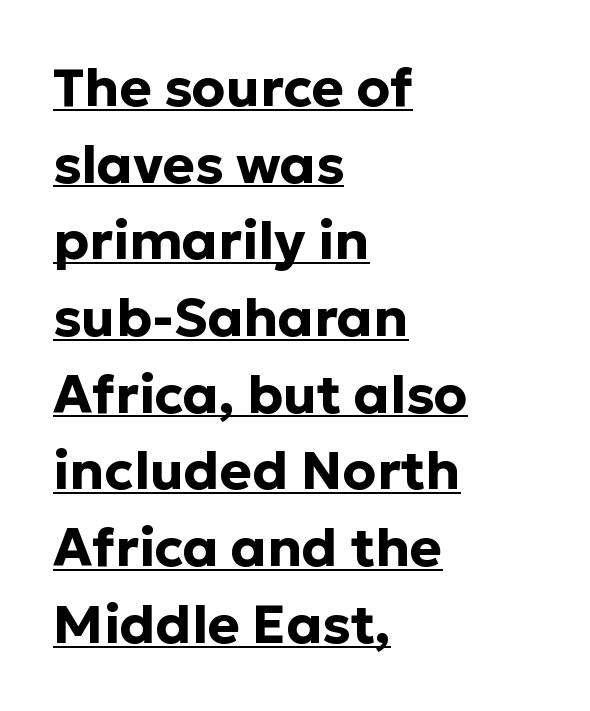
The image shows 54 px bold sans-serif type, upright; set left-aligned, normal line spacing (1.42x), normal letter spacing, underlined; low stroke contrast and a medium x-height.
